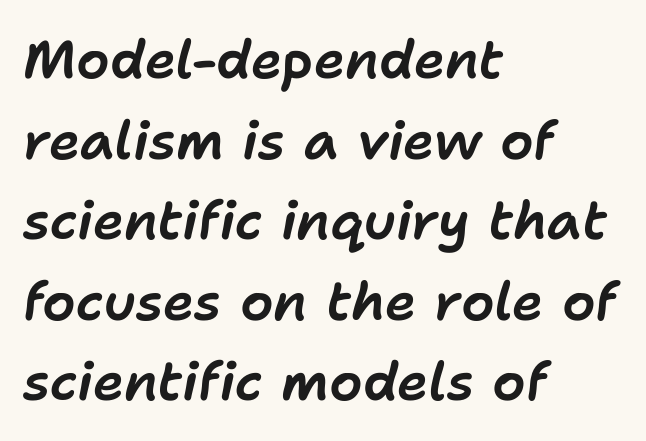
The image shows 53 px text type, italic (leaning right); set left-aligned, normal line spacing (1.52x), normal letter spacing, not underlined; low stroke contrast and a medium x-height.
